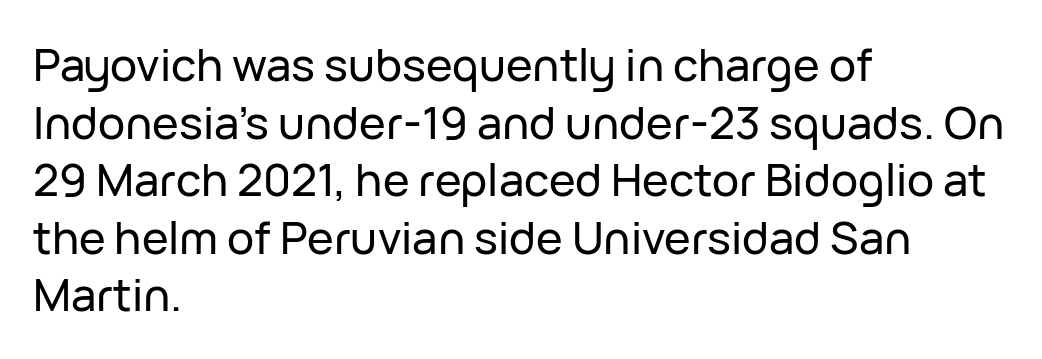
Does the lettering tilt? It doesn't — this is upright. The lines sit at an ordinary, default distance from one another. The typeface chosen for these lines omits serifs. The passage shown is typed in a proportional face where columns would drift.
